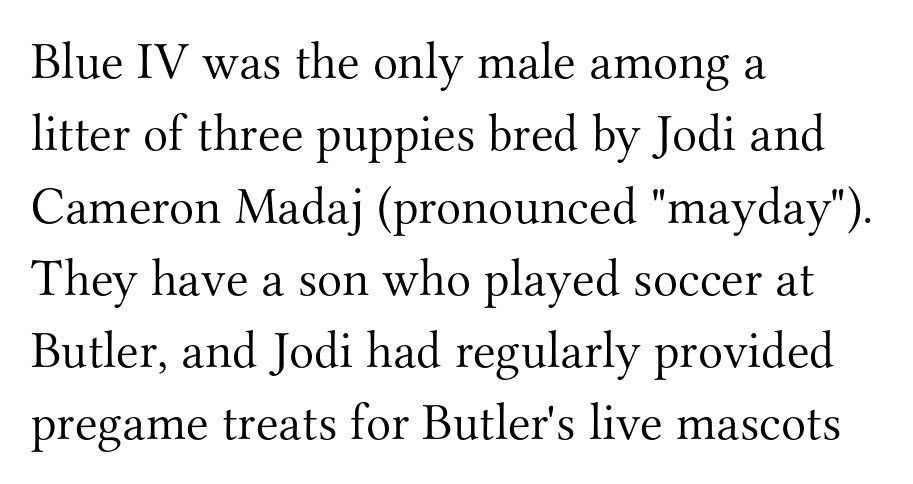
The rows are spaced the way most documents space them. Do the characters align in a grid? No, the font is proportional. Quick note: not italic, upright. The strokes are not fattened; the text isn't bold. Classification — serif.
